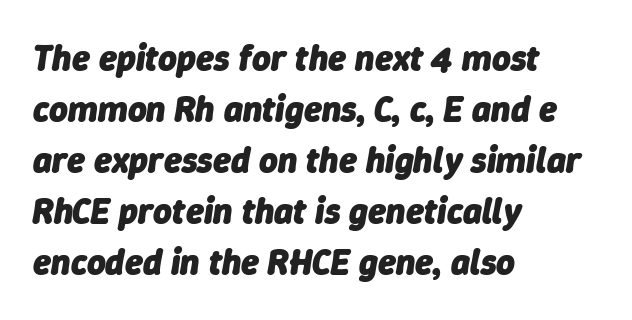
{"italic": "yes", "lean": "right", "slant_degrees": 9, "bold": "yes", "weight": "heavy", "width": "normal", "stroke_contrast": "low", "x_height": "medium", "monospaced": "no", "underline": "no", "align": "left", "line_spacing": "normal", "line_spacing_ratio": 1.42, "letter_spacing": "normal", "letter_spacing_em": 0.0, "glyph_px": 36}
